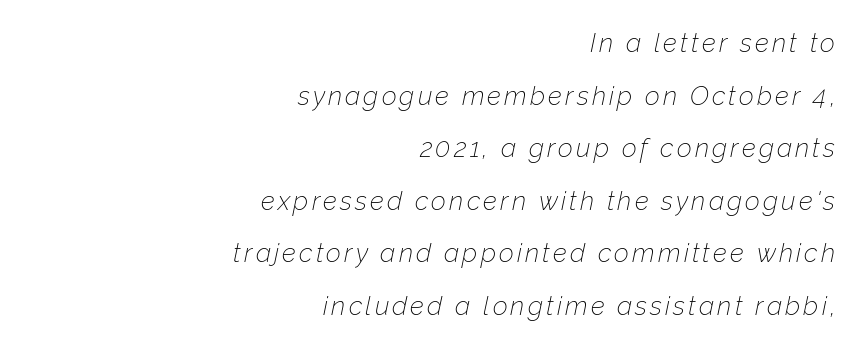
The glyphs look as if they've been sheared to an angle. The passage is arranged like a letterhead date or caption credit — flush right. The passage shown is not bold in any degree. Summary of vertical rhythm: relaxed, with wide interline spacing. The passage shown is not underscored anywhere.
